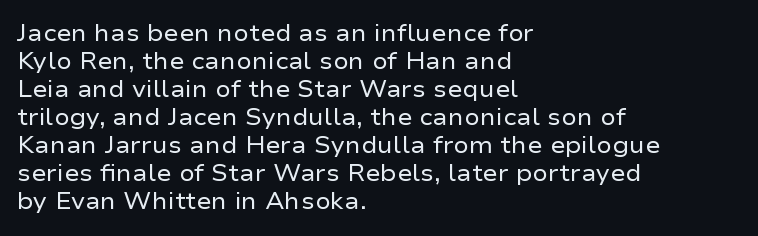
{"italic": "no", "bold": "no", "underline": "no", "align": "left", "line_spacing_ratio": 1.22, "letter_spacing": "normal", "letter_spacing_em": 0.0, "glyph_px": 23}
